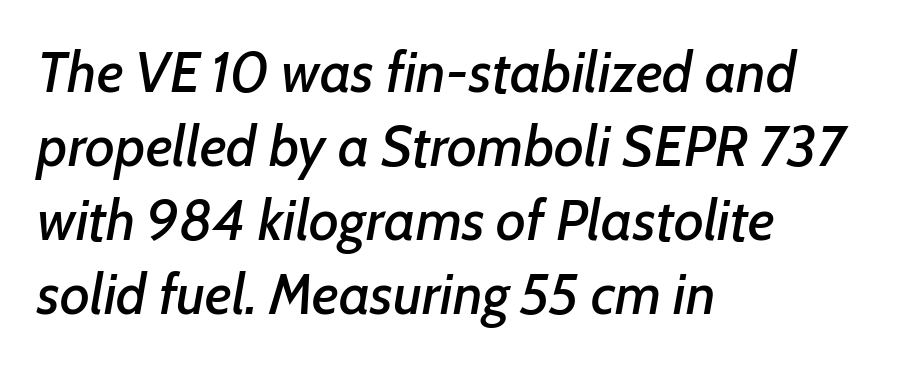
{"italic": "yes", "lean": "right", "slant_degrees": 7, "width": "normal", "stroke_contrast": "low", "x_height": "medium", "monospaced": "no", "underline": "no", "align": "left", "line_spacing": "normal", "line_spacing_ratio": 1.3, "letter_spacing": "normal", "letter_spacing_em": 0.0, "glyph_px": 57}
